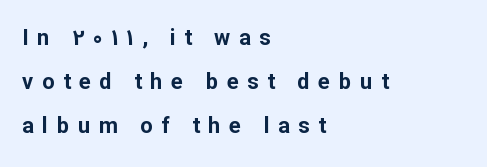
{"italic": "no", "bold": "yes", "underline": "no", "align": "left", "line_spacing": "loose", "line_spacing_ratio": 2.0, "letter_spacing": "wide", "letter_spacing_em": 0.39, "glyph_px": 22}
